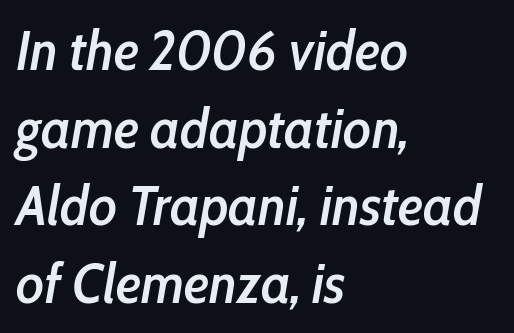
Underline: absent. The lines in this sample share a left origin and differ only in where they stop. You could call the tracking neutral — neither tight nor loose. Caption: semibold face, moderately heavy strokes. Every character sits at an angle, as italics do. The passage shown is typed in a proportional face where columns would drift.
